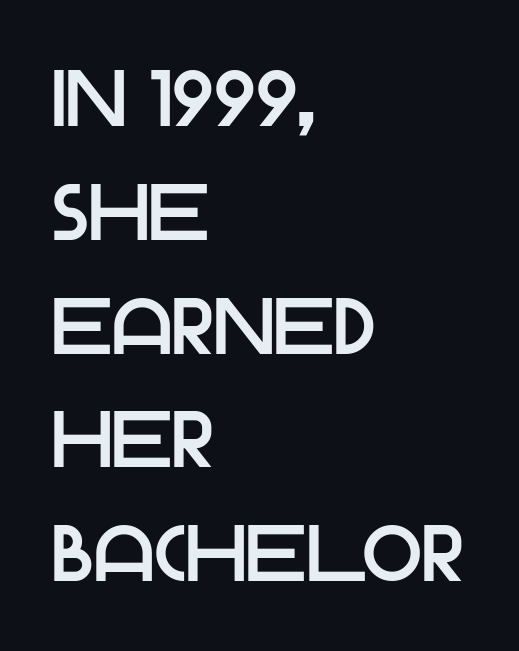
Q: Is the text italic (slanted)? A: No, it is upright.
Q: Is the typeface a serif or a sans-serif typeface? A: Sans-serif.
Q: Is the text underlined? A: No.
Q: How is the paragraph aligned? A: Left-aligned.
Q: Is the spacing between letters normal or unusually wide? A: Normal.
Q: Is the spacing between lines tight, normal or loose? A: Normal.
Q: Width (condensed, normal, or wide)? A: Normal.
Q: Stroke contrast? A: Low.
Q: x-height? A: Large.
Q: Monospaced? A: No.
